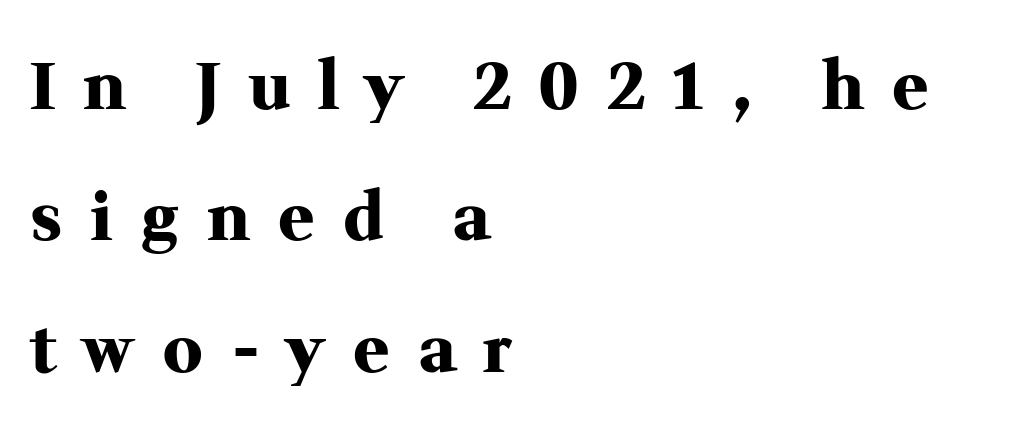
{"serif": "yes", "italic": "no", "bold": "yes", "weight": "heavy", "width": "normal", "stroke_contrast": "medium", "x_height": "medium", "monospaced": "no", "underline": "no", "align": "left", "line_spacing": "loose", "line_spacing_ratio": 2.02, "letter_spacing": "wide", "letter_spacing_em": 0.45, "glyph_px": 65}
